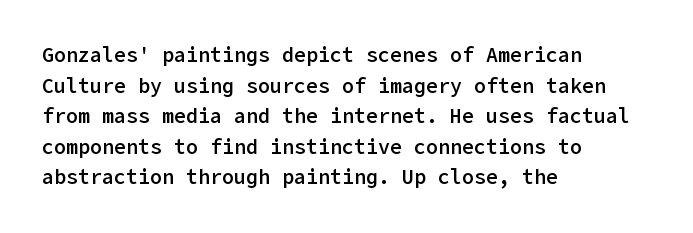
Q: Is the text bold? A: Semi-bold.
Q: Is the text italic (slanted)? A: No, it is upright.
Q: Is the text underlined? A: No.
Q: How is the paragraph aligned? A: Left-aligned.
Q: Is the spacing between letters normal or unusually wide? A: Normal.
Q: Is the spacing between lines tight, normal or loose? A: Normal.
